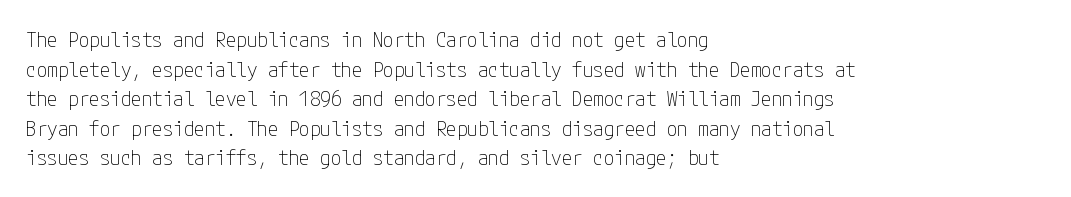
The image shows 21 px text type, upright; set left-aligned, normal line spacing (1.41x), normal letter spacing, not underlined.
